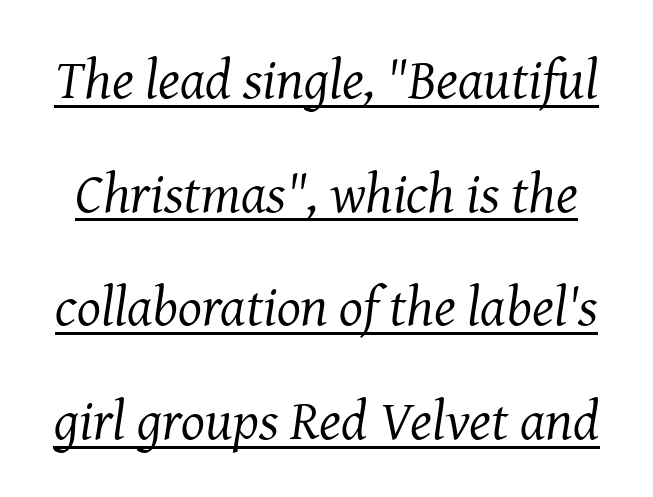
The image shows 56 px regular-weight serif type, italic (leaning right); set loose line spacing (2.03x), normal letter spacing, underlined; medium stroke contrast and a medium x-height.
